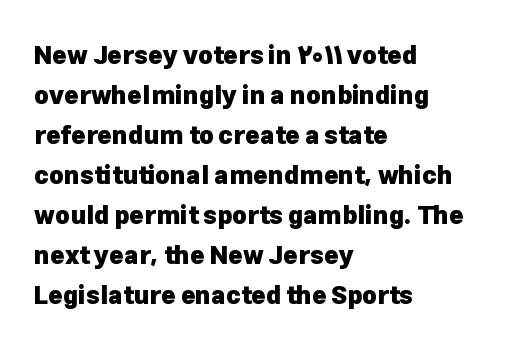
The image shows 25 px bold type, upright; set left-aligned, normal line spacing (1.6x), normal letter spacing, not underlined.
